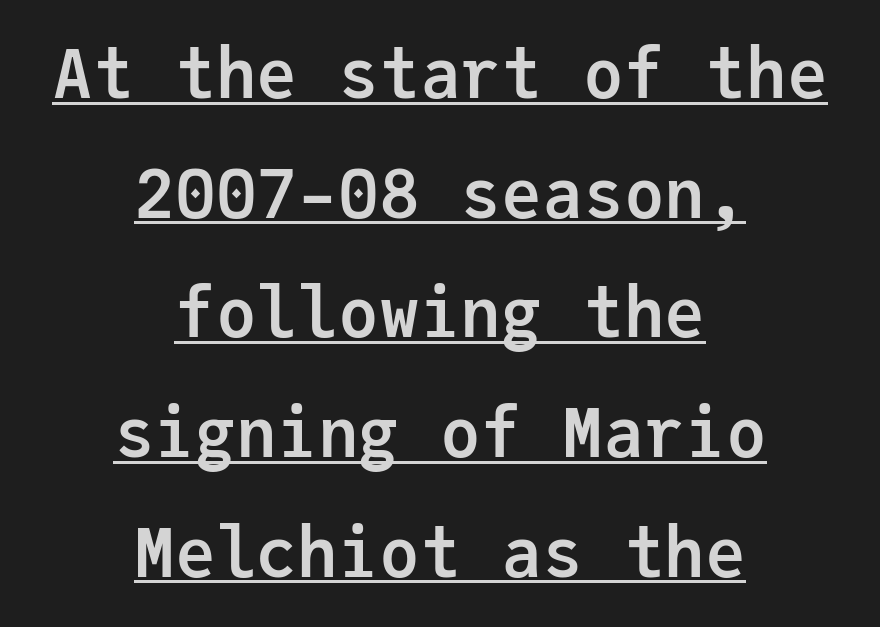
{"serif": "no", "italic": "no", "bold": "yes", "weight": "semibold", "width": "normal", "stroke_contrast": "low", "x_height": "medium", "monospaced": "yes", "underline": "yes", "align": "center", "line_spacing_ratio": 1.76, "letter_spacing": "normal", "letter_spacing_em": 0.0, "glyph_px": 68}
